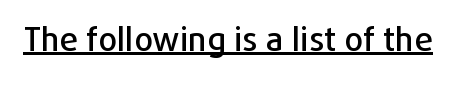
Q: Is the text italic (slanted)? A: No, it is upright.
Q: Is the typeface a serif or a sans-serif typeface? A: Sans-serif.
Q: Is the text underlined? A: Yes.
Q: Is the spacing between letters normal or unusually wide? A: Normal.
Q: Width (condensed, normal, or wide)? A: Normal.
Q: Stroke contrast? A: Low.
Q: x-height? A: Medium.
Q: Monospaced? A: No.
